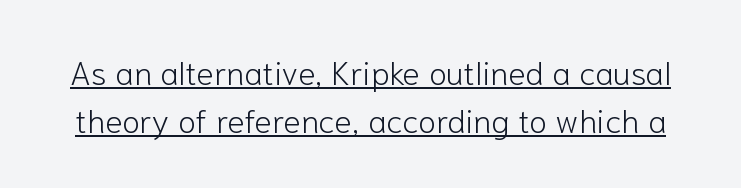
Is this a fixed-width face? No — the glyphs have proportional, varying widths. Summary of vertical rhythm: regular, with standard interline spacing. Nope, not italic — everything's standing straight. The characters are drawn with everyday or finer stroke widths.
